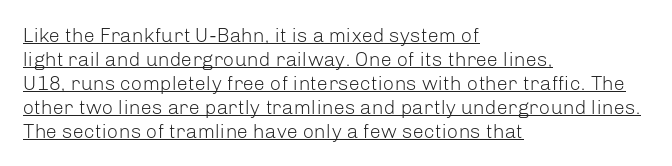
Q: Is the text bold? A: No.
Q: Is the text italic (slanted)? A: No, it is upright.
Q: Is the text underlined? A: Yes.
Q: How is the paragraph aligned? A: Left-aligned.
Q: Is the spacing between letters normal or unusually wide? A: Normal.
